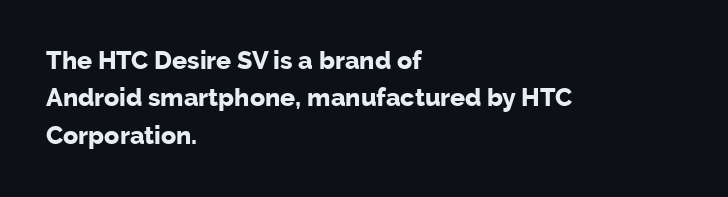
Baseline-to-baseline distance is the conventional proportion of letter height. The typesetter chose a ragged-right arrangement here. The zone under the glyphs is completely vacant. Typesetter's note: full bold, strokes at maximum text heaviness. In terms of posture, this sample is upright. The horizontal fit of the characters is conventional and even.
